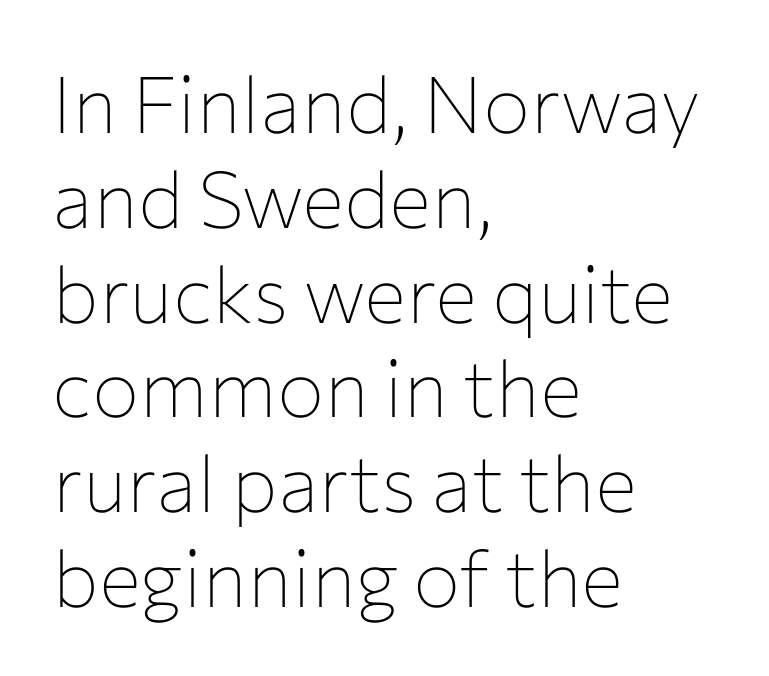
The image shows 79 px thin sans-serif type, upright; set left-aligned, line spacing 1.2x, normal letter spacing, not underlined; low stroke contrast and a medium x-height.
